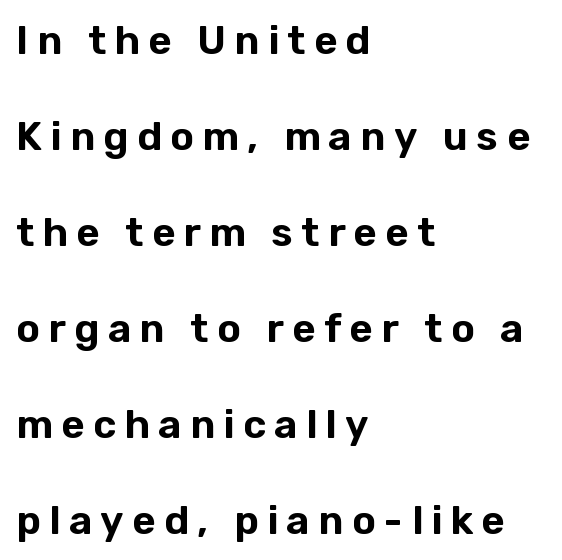
The image shows 40 px sans-serif type, upright; set left-aligned, loose line spacing (2.4x), unusually wide letter spacing (+0.21 em), not underlined; low stroke contrast and a medium x-height.
